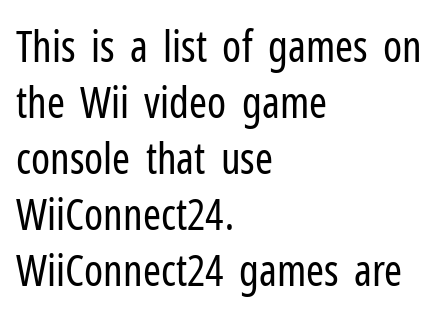
Weight class: somewhere from thin through regular. The type sits square on the baseline with zero lean. One glance says typical: line gaps are just what's usual. Look at the tracking — it's just the regular setting, nothing added. The text was rendered using a sans face with plain stroke endings. Honestly, there is no underline to notice here at all.
